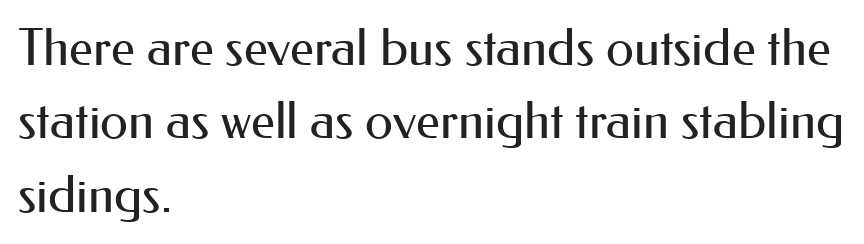
The image shows 51 px regular-weight sans-serif type, upright; set left-aligned, normal line spacing (1.44x), normal letter spacing, not underlined; medium stroke contrast and a small x-height.
